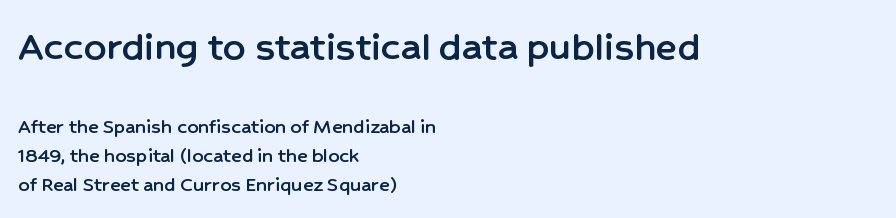
Only glyphs here, with clear space below each row. Do the characters align in a grid? No, the font is proportional. If you measured baseline to baseline, you'd find a middling distance. This sample uses plain, unmodified letter spacing.
